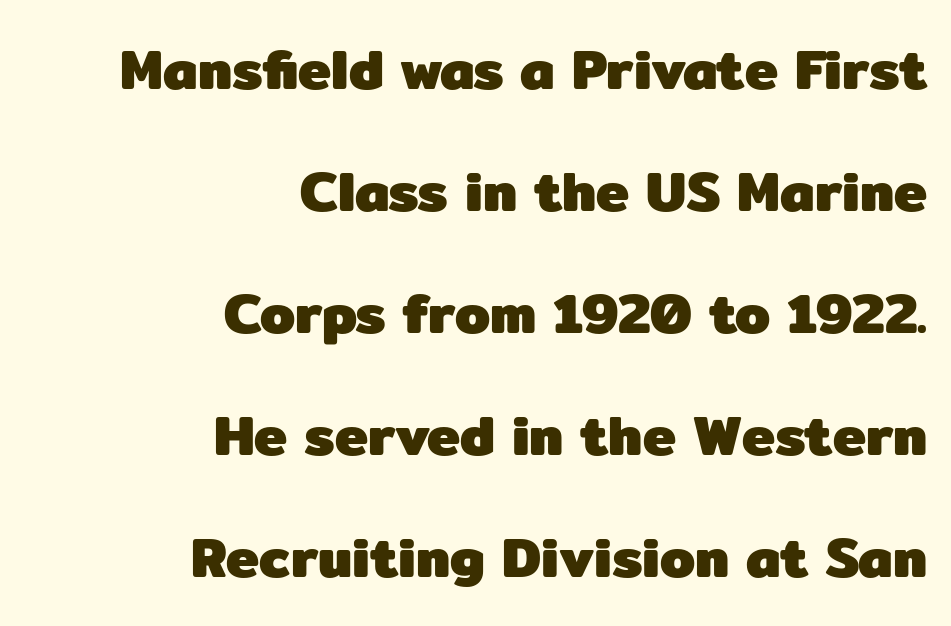
The image shows 56 px heavy sans-serif type, upright; set right-aligned, loose line spacing (2.18x), normal letter spacing, not underlined; low stroke contrast and a medium x-height.
